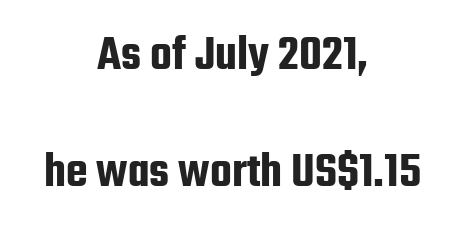
The image shows 50 px condensed sans-serif type, upright; set centered, loose line spacing (2.35x), normal letter spacing, not underlined; low stroke contrast and a medium x-height.
